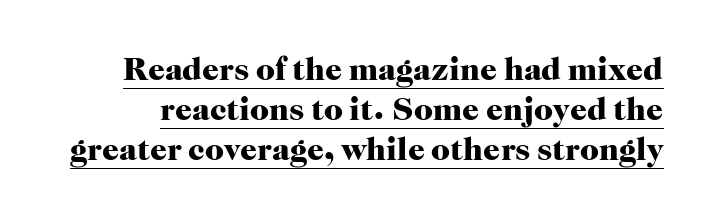
{"serif": "yes", "italic": "no", "bold": "yes", "weight": "heavy", "width": "normal", "stroke_contrast": "high", "x_height": "medium", "monospaced": "no", "underline": "yes", "line_spacing_ratio": 1.21, "letter_spacing": "normal", "letter_spacing_em": 0.0, "glyph_px": 33}
